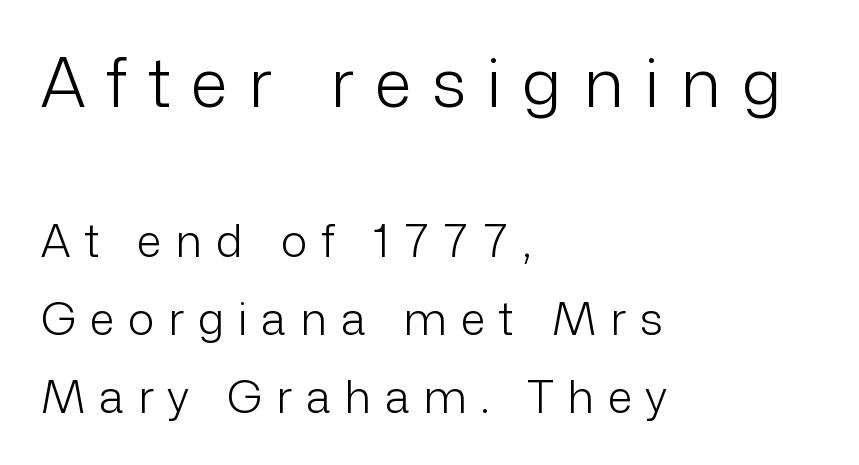
Letterform terminals end flat and unadorned throughout the passage. Stroke mass is kept to a normal reading level or below. Note: larger setting up top, smaller setting below. Tracking here is generous; glyphs stand well apart from one another.
